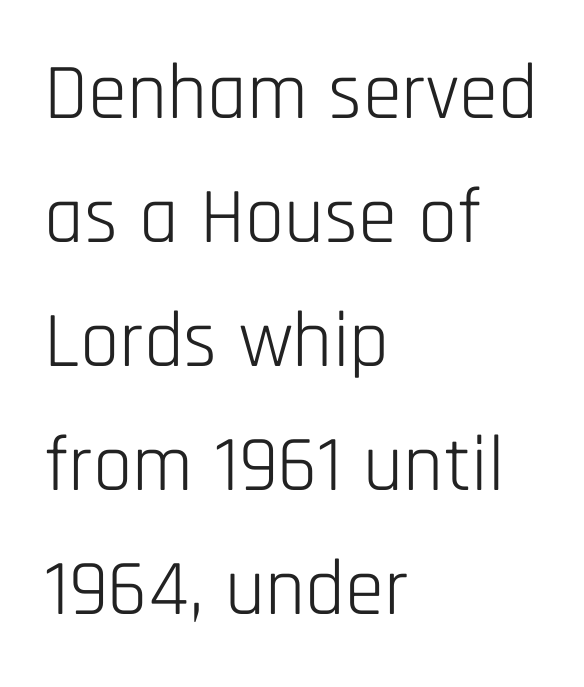
The text was rendered using a sans face with plain stroke endings. Weight: not bold — regular or lighter. A typesetter would call this proportional, since set widths differ per character. The string is rendered with underlining switched off.
